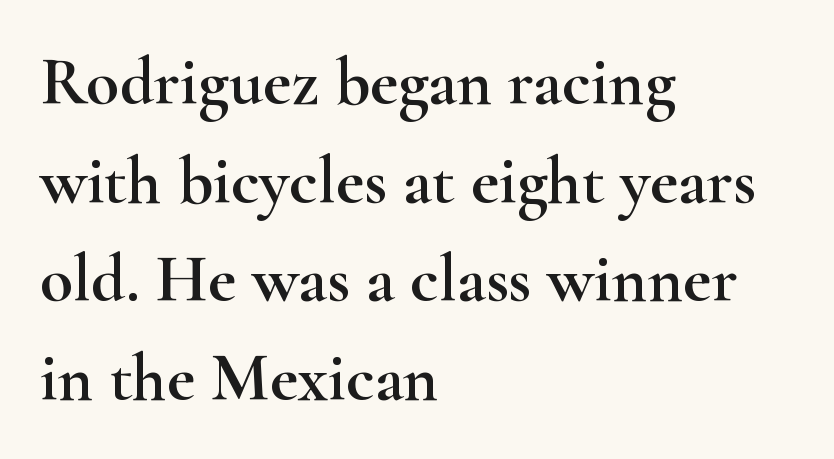
The image shows 68 px wide serif type, upright; set left-aligned, normal line spacing (1.45x), normal letter spacing, not underlined; high stroke contrast and a small x-height.
